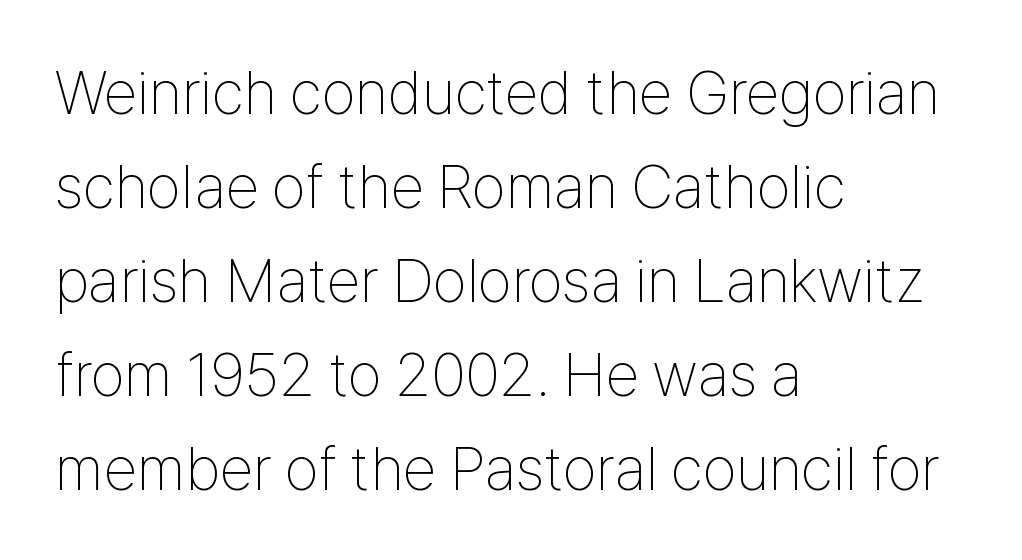
Posture: straight, roman, zero tilt. The passage is arranged the way most books set body copy — flush left. Proportional: the letters do not fall into vertical columns. Type style note: lacks serifs.
